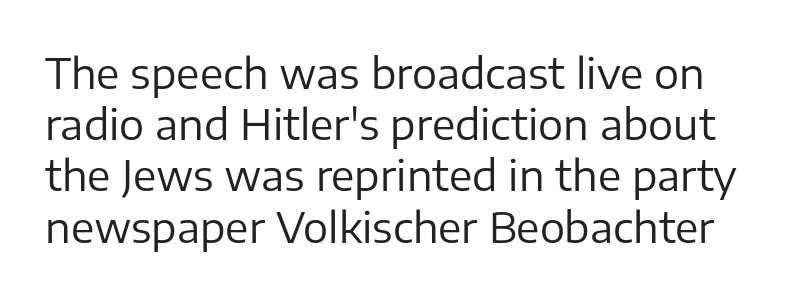
{"serif": "no", "italic": "no", "bold": "no", "weight": "regular", "width": "normal", "stroke_contrast": "low", "x_height": "medium", "monospaced": "no", "underline": "no", "line_spacing_ratio": 1.22, "letter_spacing": "normal", "letter_spacing_em": 0.0, "glyph_px": 42}
